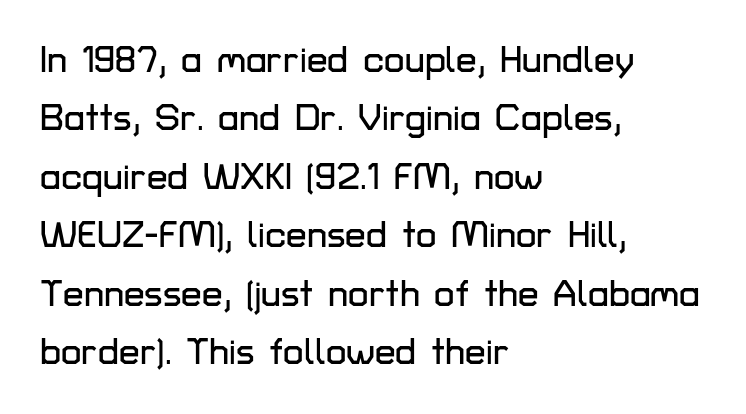
Q: Is the text italic (slanted)? A: No, it is upright.
Q: Is the typeface a serif or a sans-serif typeface? A: Sans-serif.
Q: Is the text underlined? A: No.
Q: How is the paragraph aligned? A: Left-aligned.
Q: Is the spacing between letters normal or unusually wide? A: Normal.
Q: Is the spacing between lines tight, normal or loose? A: Normal.
Q: Width (condensed, normal, or wide)? A: Normal.
Q: Stroke contrast? A: Low.
Q: x-height? A: Medium.
Q: Monospaced? A: No.
